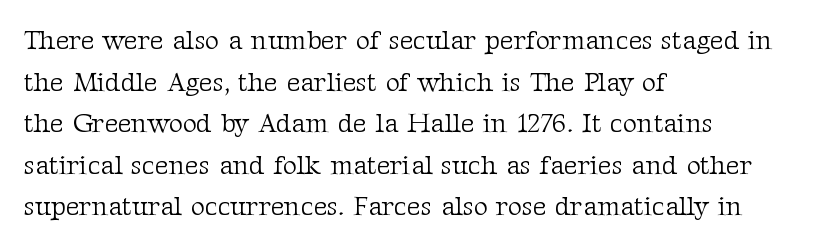
This sample uses an upright cut, with every glyph sitting square on the baseline. Lines of text with bare space underneath. The setting favours the left margin, as ordinary paragraphs usually do. Leading: standard. The typesetting does not lean heavy: it is not bold. You could call the tracking neutral — neither tight nor loose.
